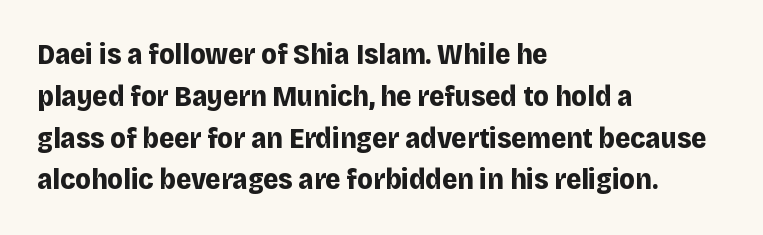
The image shows 29 px bold sans-serif type, upright; set left-aligned, normal line spacing (1.44x), normal letter spacing, not underlined; low stroke contrast and a large x-height.
